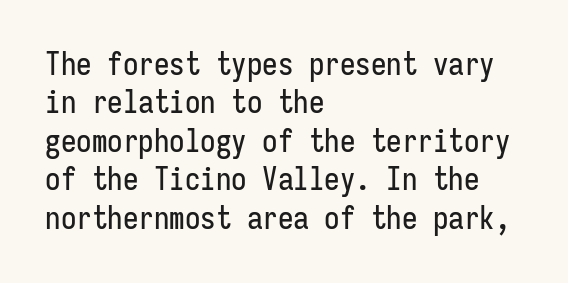
Q: Is the text italic (slanted)? A: No, it is upright.
Q: Is the typeface a serif or a sans-serif typeface? A: Sans-serif.
Q: Is the text underlined? A: No.
Q: How is the paragraph aligned? A: Left-aligned.
Q: Is the spacing between letters normal or unusually wide? A: Normal.
Q: Width (condensed, normal, or wide)? A: Condensed.
Q: Stroke contrast? A: Low.
Q: x-height? A: Medium.
Q: Monospaced? A: Yes.
